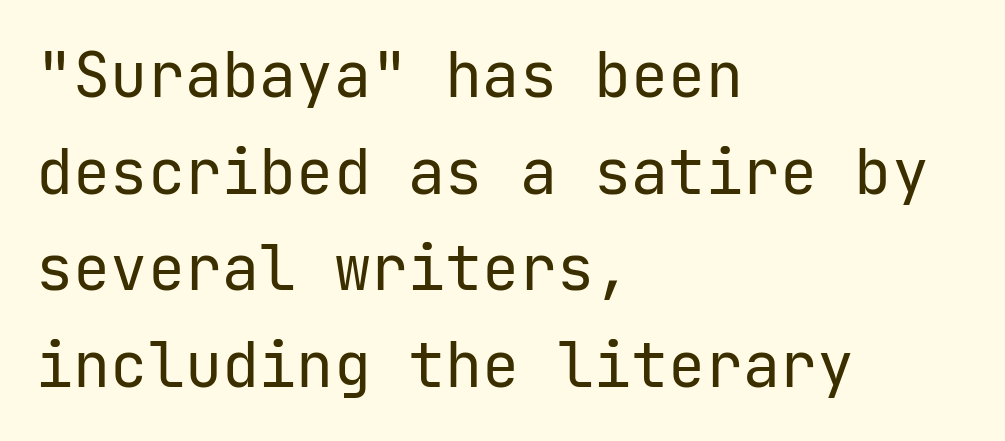
Q: Is the text bold? A: No.
Q: Is the text italic (slanted)? A: No, it is upright.
Q: Is the typeface a serif or a sans-serif typeface? A: Sans-serif.
Q: Is the text underlined? A: No.
Q: How is the paragraph aligned? A: Left-aligned.
Q: Is the spacing between letters normal or unusually wide? A: Normal.
Q: Is the spacing between lines tight, normal or loose? A: Normal.
Q: Width (condensed, normal, or wide)? A: Normal.
Q: Stroke contrast? A: Low.
Q: x-height? A: Medium.
Q: Monospaced? A: Yes.
